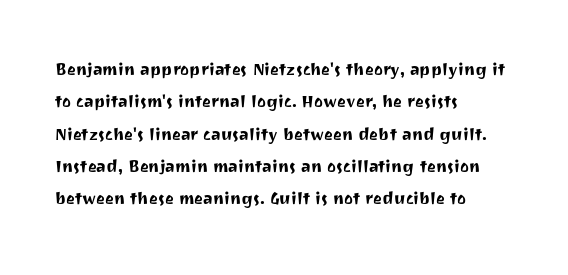
Glyph-to-glyph distance matches everyday printed text. Upright lettering throughout. Notice how descenders clear the ascenders below comfortably — that's standard leading. The strip under each line holds only bare page. Layout note: lines flush left.
